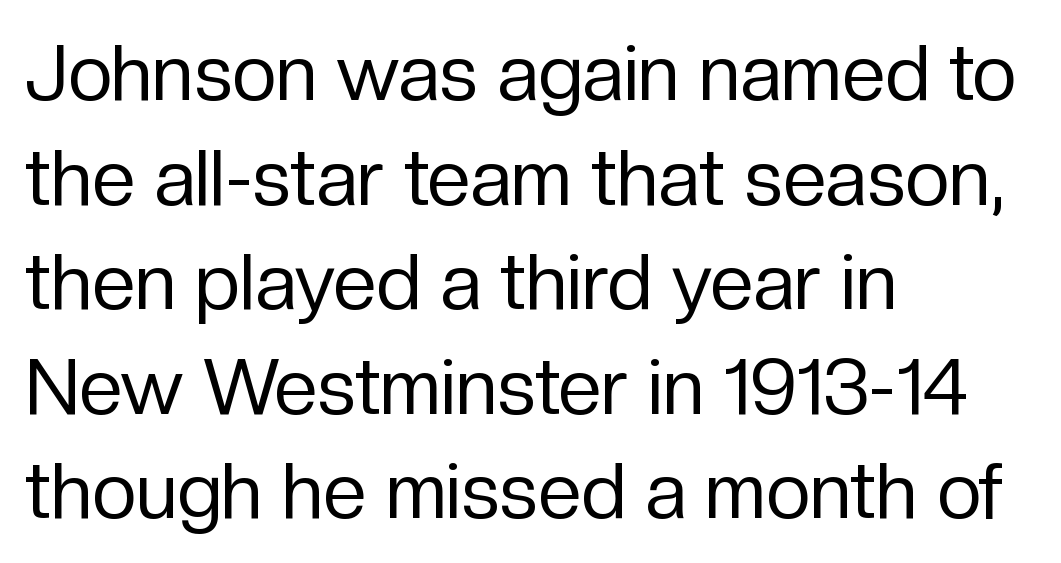
The image shows 78 px regular-weight sans-serif type, upright; set left-aligned, normal line spacing (1.34x), normal letter spacing, not underlined; low stroke contrast and a medium x-height.
